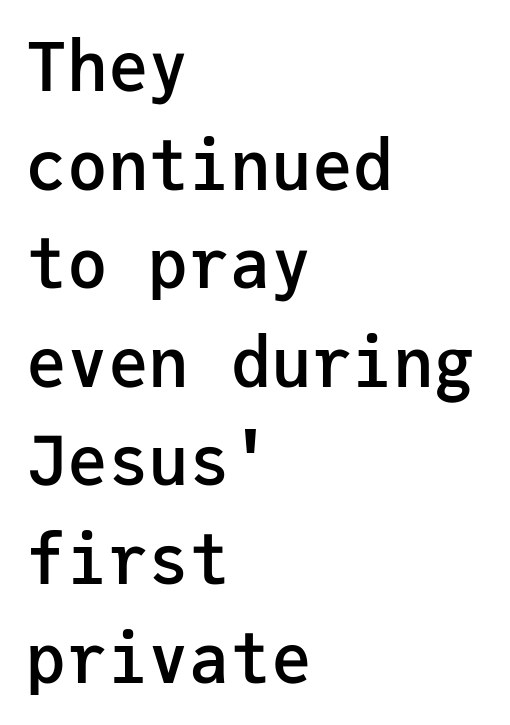
The image shows 68 px semibold sans-serif type, upright, monospaced; set left-aligned, normal line spacing (1.45x), normal letter spacing, not underlined; low stroke contrast and a medium x-height.
